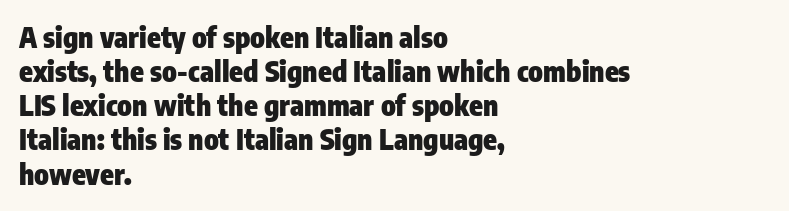
Q: Is the text bold? A: Yes.
Q: Is the text italic (slanted)? A: No, it is upright.
Q: Is the typeface a serif or a sans-serif typeface? A: Sans-serif.
Q: Is the text underlined? A: No.
Q: How is the paragraph aligned? A: Left-aligned.
Q: Is the spacing between letters normal or unusually wide? A: Normal.
Q: Width (condensed, normal, or wide)? A: Condensed.
Q: Stroke contrast? A: Low.
Q: x-height? A: Medium.
Q: Monospaced? A: No.
